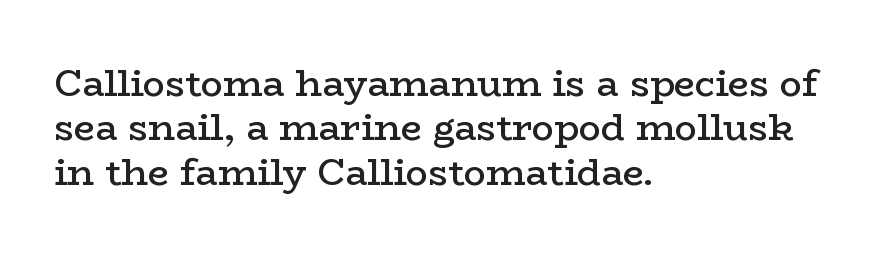
Q: Is the text bold? A: Semi-bold.
Q: Is the text italic (slanted)? A: No, it is upright.
Q: Is the typeface a serif or a sans-serif typeface? A: Serif.
Q: Is the text underlined? A: No.
Q: How is the paragraph aligned? A: Left-aligned.
Q: Is the spacing between letters normal or unusually wide? A: Normal.
Q: Width (condensed, normal, or wide)? A: Wide.
Q: Stroke contrast? A: Low.
Q: x-height? A: Medium.
Q: Monospaced? A: No.
